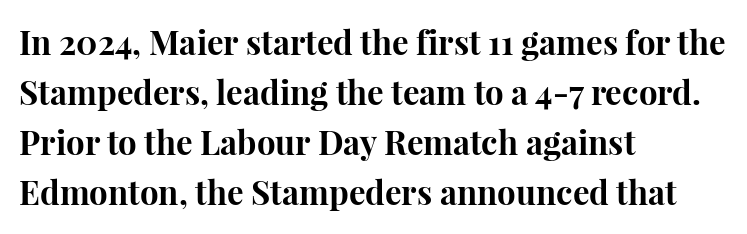
The image shows 33 px bold serif type, upright; set left-aligned, normal line spacing (1.52x), normal letter spacing, not underlined; high stroke contrast and a medium x-height.
